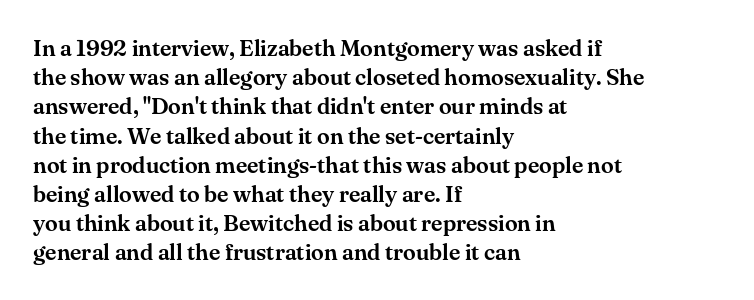
Interline gaps are of average width in this sample. Short note: letters normally spaced. Posture: vertical. The strip under each line holds only bare page. Which margin do the lines hug? The left one — the right edge is uneven.
